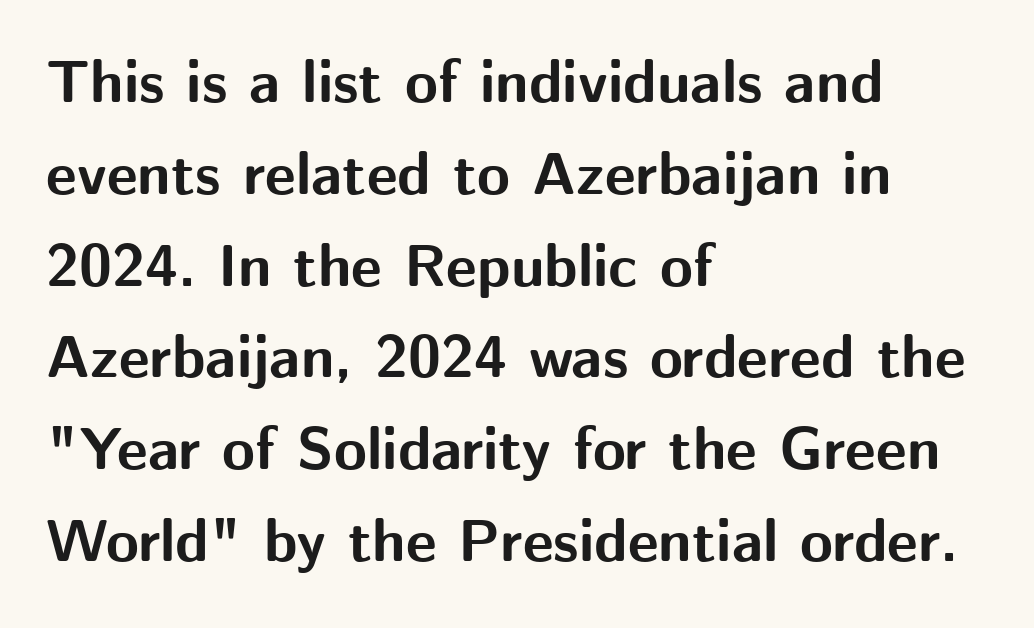
This sample uses plain, unmodified letter spacing. This sample uses a sans-serif face. Chunky letters — that's bold for sure. Tall strokes in this sample are plumb rather than angled. The face used here is proportionally spaced, like ordinary book or web type.
